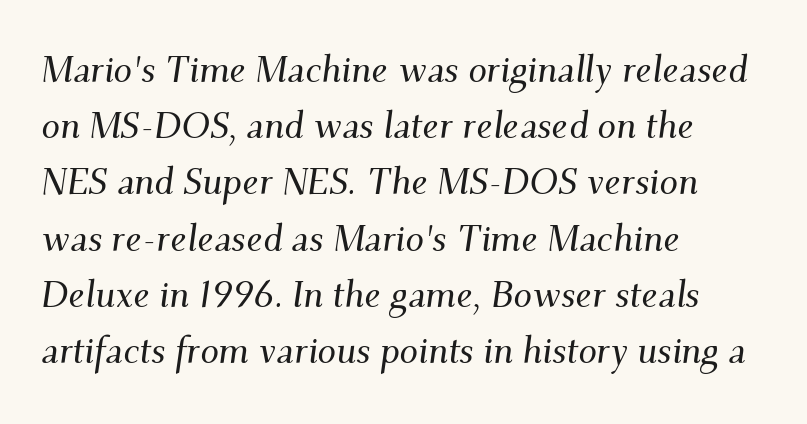
To sum up the face: it has serifs. The specimen reads as italic at a glance. A student would call this left alignment; a typographer would say flush left, rag right. The line-height multiplier appears to be the usual default.
